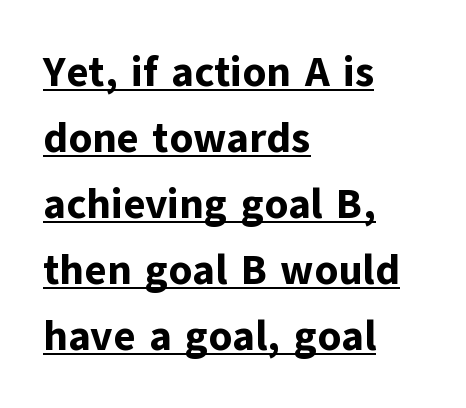
Q: Is the text bold? A: Yes.
Q: Is the text italic (slanted)? A: No, it is upright.
Q: Is the typeface a serif or a sans-serif typeface? A: Sans-serif.
Q: Is the text underlined? A: Yes.
Q: How is the paragraph aligned? A: Left-aligned.
Q: Is the spacing between letters normal or unusually wide? A: Normal.
Q: Is the spacing between lines tight, normal or loose? A: Normal.
Q: Width (condensed, normal, or wide)? A: Normal.
Q: Stroke contrast? A: Low.
Q: x-height? A: Medium.
Q: Monospaced? A: No.
